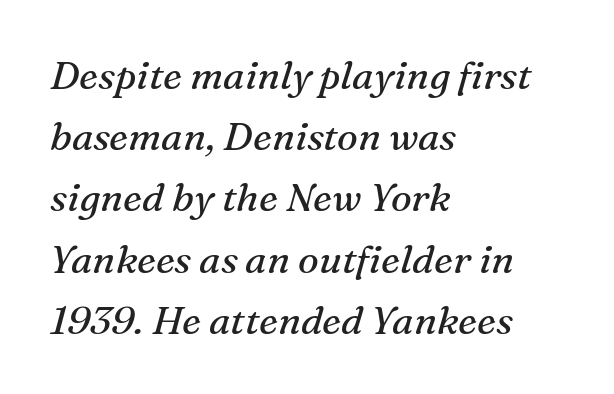
{"serif": "yes", "italic": "yes", "lean": "right", "slant_degrees": 16, "bold": "no", "weight": "regular", "width": "normal", "stroke_contrast": "medium", "x_height": "medium", "monospaced": "no", "underline": "no", "align": "left", "line_spacing": "normal", "line_spacing_ratio": 1.57, "letter_spacing": "normal", "letter_spacing_em": 0.0, "glyph_px": 39}
